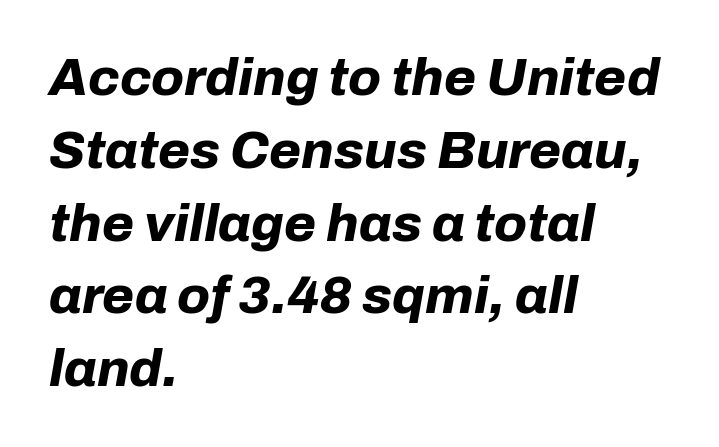
{"italic": "yes", "lean": "right", "slant_degrees": 10, "bold": "yes", "weight": "bold", "width": "normal", "stroke_contrast": "low", "x_height": "medium", "monospaced": "no", "underline": "no", "align": "left", "line_spacing": "normal", "line_spacing_ratio": 1.4, "letter_spacing": "normal", "letter_spacing_em": 0.0, "glyph_px": 52}
